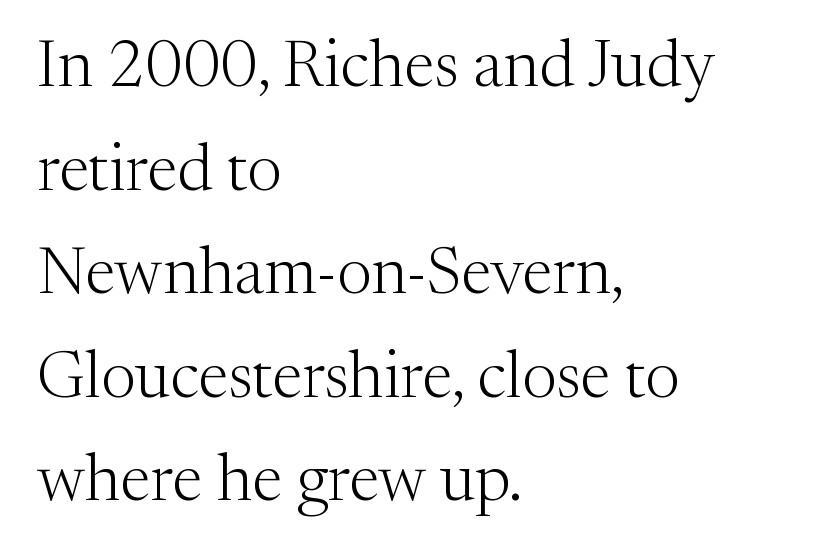
{"serif": "yes", "italic": "no", "bold": "no", "weight": "light", "width": "normal", "stroke_contrast": "medium", "x_height": "medium", "monospaced": "no", "underline": "no", "align": "left", "line_spacing": "normal", "line_spacing_ratio": 1.57, "letter_spacing": "normal", "letter_spacing_em": 0.0, "glyph_px": 66}
